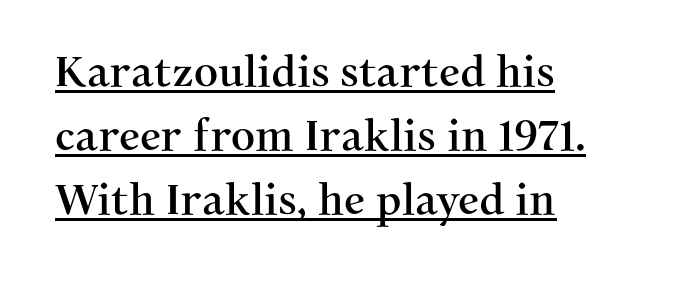
{"serif": "yes", "italic": "no", "width": "normal", "stroke_contrast": "medium", "x_height": "medium", "monospaced": "no", "underline": "yes", "align": "left", "line_spacing": "normal", "line_spacing_ratio": 1.52, "letter_spacing": "normal", "letter_spacing_em": 0.0, "glyph_px": 42}
